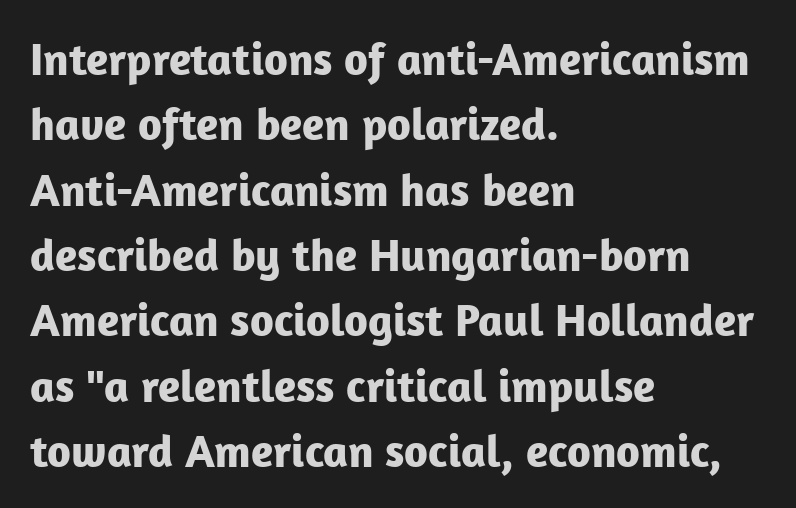
Q: Is the text bold? A: Yes.
Q: Is the text italic (slanted)? A: No, it is upright.
Q: Is the typeface a serif or a sans-serif typeface? A: Sans-serif.
Q: Is the text underlined? A: No.
Q: How is the paragraph aligned? A: Left-aligned.
Q: Is the spacing between letters normal or unusually wide? A: Normal.
Q: Is the spacing between lines tight, normal or loose? A: Normal.
Q: Width (condensed, normal, or wide)? A: Normal.
Q: Stroke contrast? A: Low.
Q: x-height? A: Medium.
Q: Monospaced? A: No.
